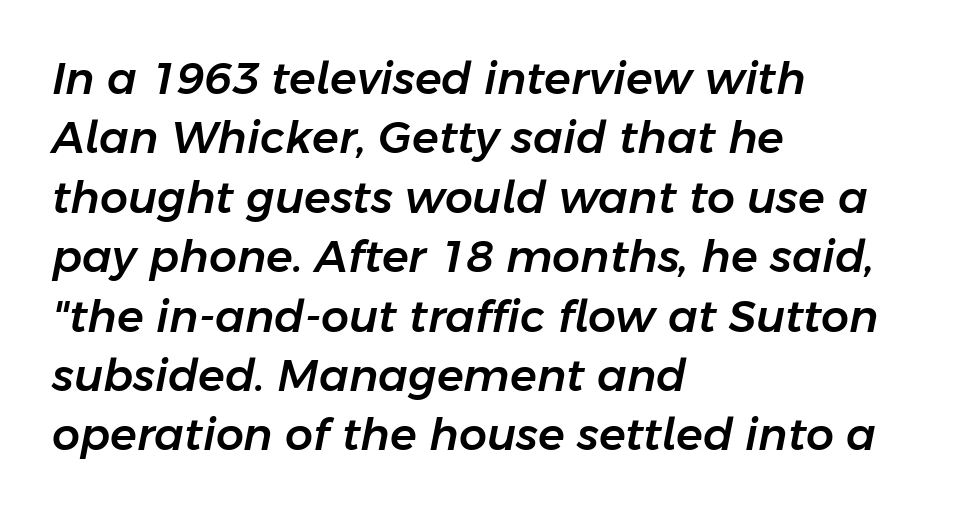
There is no visible air inserted between adjacent glyphs. Plain, unruled lines of type. Line spacing here is normal. Slant detected: the letters are inclined. Note the varied advance widths — an 'i' is clearly narrower than an 'm'. Does the copy run flush right? No — it runs flush left.
